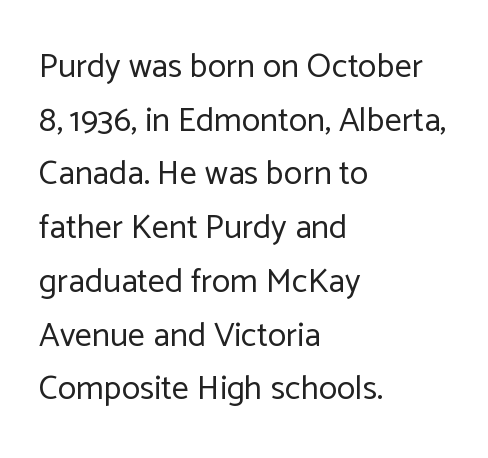
Evenly set lines give the paragraph a standard silhouette. Students, note that the glyphs here touch the page at normal intervals. Type without underlining. The strokes are not fattened; the text isn't bold. Proportional: the letters do not fall into vertical columns. This is roman type, the default non-slanted kind.
